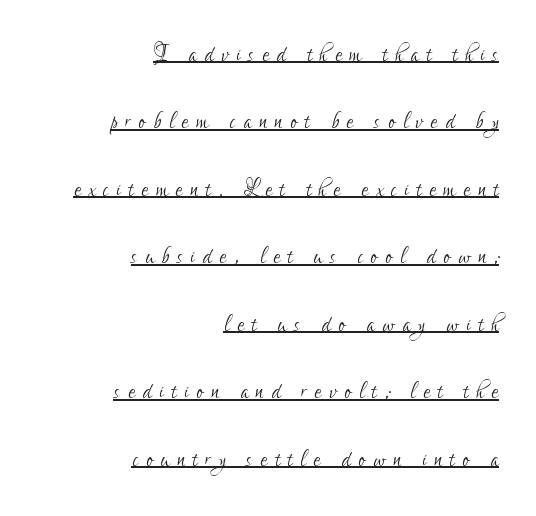
Q: Is the text bold? A: No.
Q: Is the text italic (slanted)? A: Yes.
Q: Is the typeface a serif or a sans-serif typeface? A: Sans-serif.
Q: Is the text underlined? A: Yes.
Q: How is the paragraph aligned? A: Right-aligned.
Q: Is the spacing between letters normal or unusually wide? A: Unusually wide.
Q: Is the spacing between lines tight, normal or loose? A: Loose.
Q: Width (condensed, normal, or wide)? A: Condensed.
Q: Stroke contrast? A: Low.
Q: x-height? A: Small.
Q: Monospaced? A: No.
